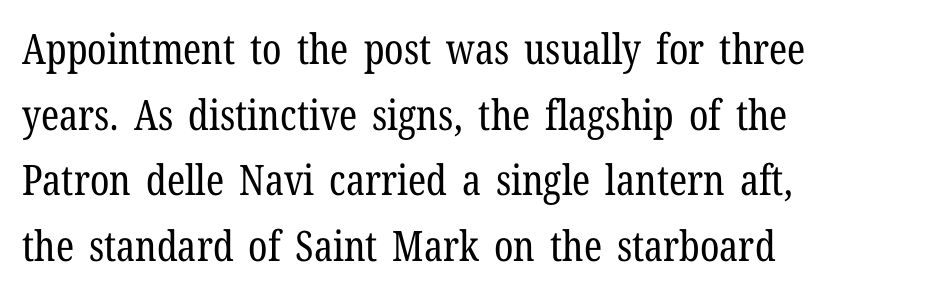
{"serif": "yes", "italic": "no", "bold": "no", "weight": "regular", "width": "condensed", "stroke_contrast": "low", "x_height": "medium", "monospaced": "no", "underline": "no", "align": "left", "line_spacing": "normal", "line_spacing_ratio": 1.56, "letter_spacing": "normal", "letter_spacing_em": 0.0, "glyph_px": 42}
